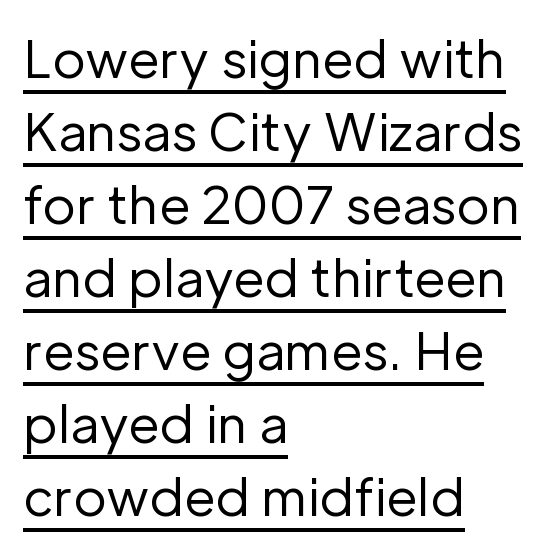
Q: Is the text bold? A: No.
Q: Is the text italic (slanted)? A: No, it is upright.
Q: Is the typeface a serif or a sans-serif typeface? A: Sans-serif.
Q: Is the text underlined? A: Yes.
Q: How is the paragraph aligned? A: Left-aligned.
Q: Is the spacing between letters normal or unusually wide? A: Normal.
Q: Is the spacing between lines tight, normal or loose? A: Normal.
Q: Width (condensed, normal, or wide)? A: Normal.
Q: Stroke contrast? A: Low.
Q: x-height? A: Medium.
Q: Monospaced? A: No.
